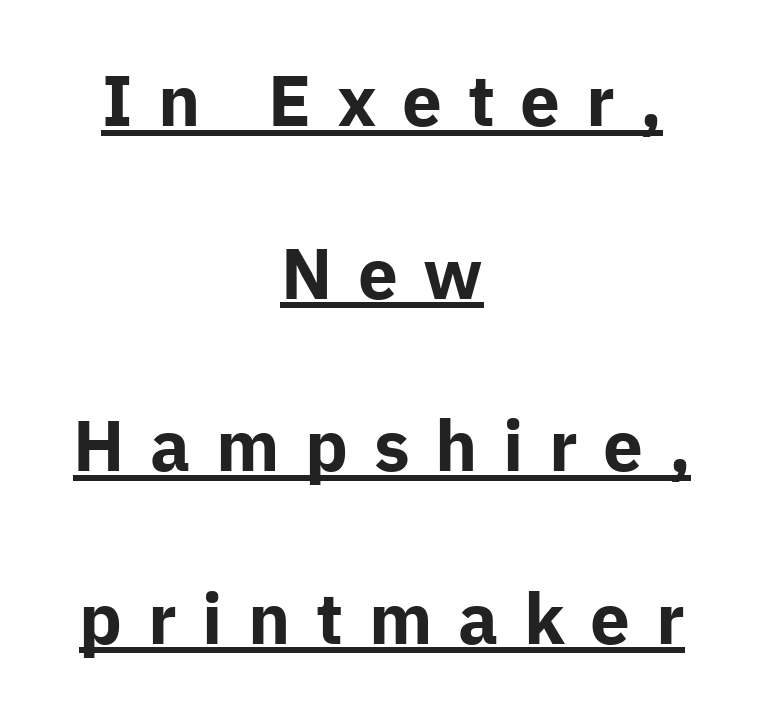
Honestly, the letter spacing is so wide it's the main thing you notice. Stroke thickness is high; the sample reads as a true bold. The passage shown is underscored from start to finish. Nope, not italic — everything's standing straight. A typesetter would call this proportional, since set widths differ per character.
